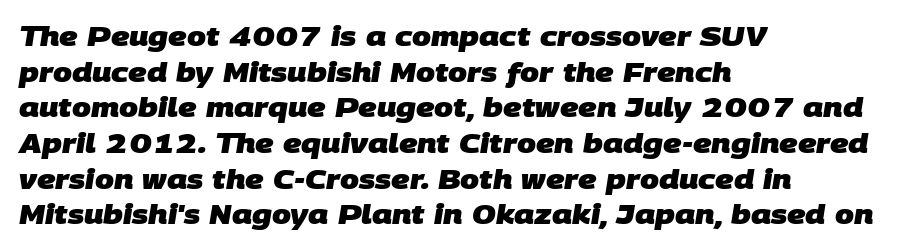
How would I describe the line gaps? Plain and ordinary. Casual observation: everything's shoved over to the left. The words here are not underlined. Students, note that the glyphs here touch the page at normal intervals. Strong, thick strokes mark this as bold type.
